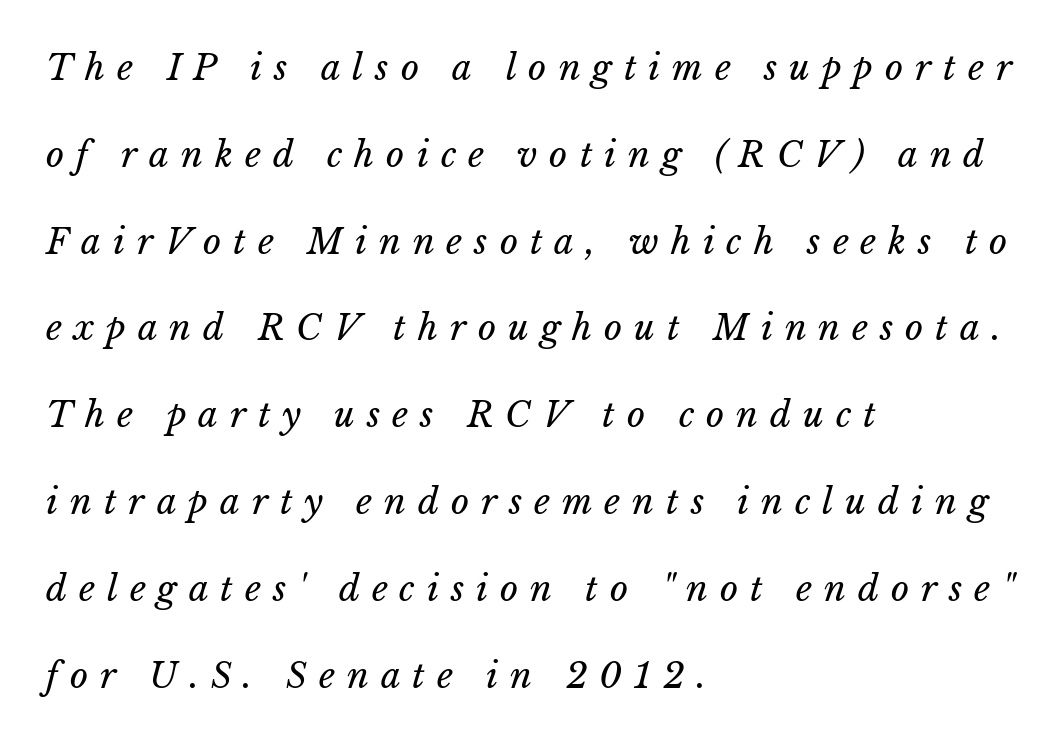
The image shows 35 px regular-weight type; set left-aligned, loose line spacing (2.48x), unusually wide letter spacing (+0.34 em), not underlined; low stroke contrast and a medium x-height.
